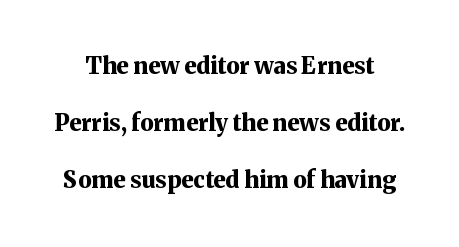
The image shows 23 px bold type, upright; set loose line spacing (2.48x), normal letter spacing, not underlined.
